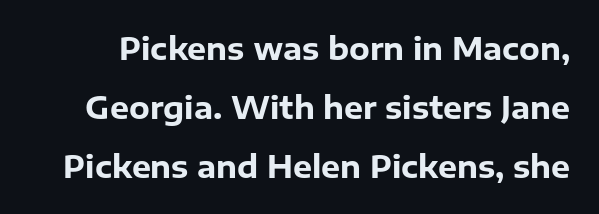
Nothing unusual about the tracking: characters are spaced as the font intends. If you drew a line through each stem, it would be perfectly vertical. A typesetter would label this face a sans. The strokes are fattened all the way to bold. The words here are not underlined.
